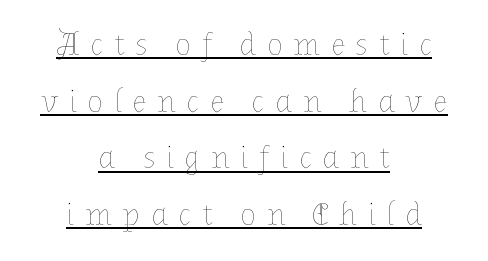
The image shows 32 px thin type, upright; set centered, line spacing 1.77x, unusually wide letter spacing (+0.34 em), underlined; low stroke contrast and a medium x-height.
